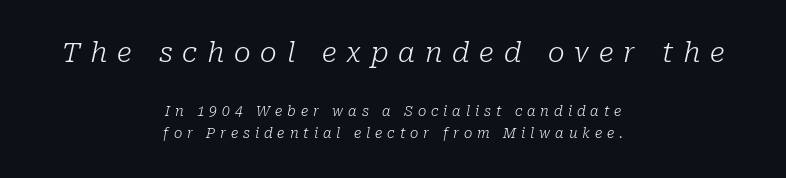
Q: Is the text bold? A: No.
Q: Is the text italic (slanted)? A: Yes, it leans right by about 10 degrees.
Q: Is the typeface a serif or a sans-serif typeface? A: Serif.
Q: Is the text underlined? A: No.
Q: How is the paragraph aligned? A: Centered.
Q: Is the spacing between letters normal or unusually wide? A: Unusually wide.
Q: Is the spacing between lines tight, normal or loose? A: Normal.
Q: Which block of text is set in a larger size, the first (top) or the second (bottom)? A: The first (top) one.
Q: Width (condensed, normal, or wide)? A: Normal.
Q: Stroke contrast? A: Low.
Q: x-height? A: Medium.
Q: Monospaced? A: No.
